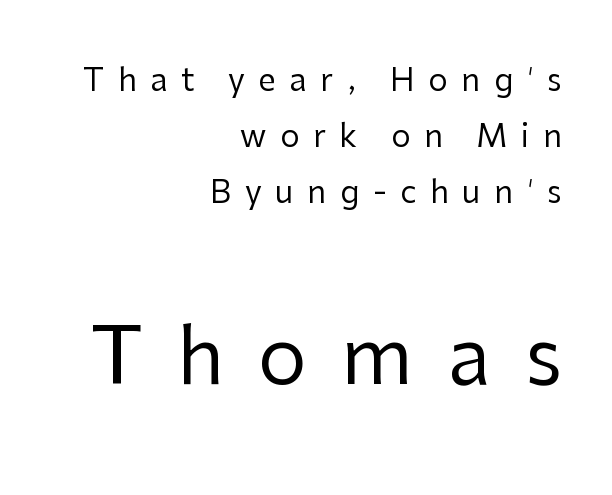
{"serif": "no", "italic": "no", "bold": "no", "weight": "regular", "width": "normal", "stroke_contrast": "low", "x_height": "medium", "monospaced": "no", "underline": "no", "align": "right", "line_spacing_ratio": 1.81, "letter_spacing": "wide", "letter_spacing_em": 0.44, "larger_block": "second", "size_ratio": 2.52, "glyph_px": 78}
